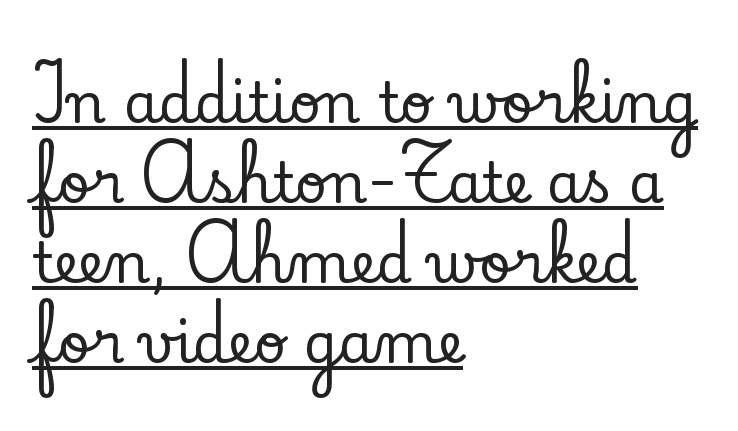
In CSS terms this would be text-align: left. There is no visible air inserted between adjacent glyphs. A typesetter would mark this as roman, not italic. This sample keeps an unexceptional amount of space between lines. A typesetter would label this face a serif.
